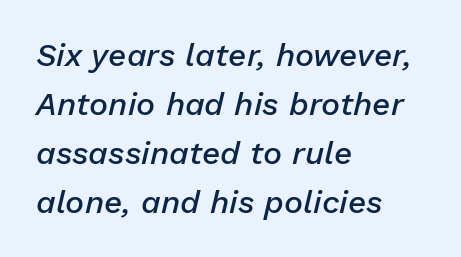
Q: Is the text bold? A: Semi-bold.
Q: Is the text italic (slanted)? A: Yes, it leans right by about 13 degrees.
Q: Is the text underlined? A: No.
Q: How is the paragraph aligned? A: Left-aligned.
Q: Is the spacing between letters normal or unusually wide? A: Normal.
Q: Is the spacing between lines tight, normal or loose? A: Normal.
Q: Width (condensed, normal, or wide)? A: Normal.
Q: Stroke contrast? A: Low.
Q: x-height? A: Medium.
Q: Monospaced? A: No.
